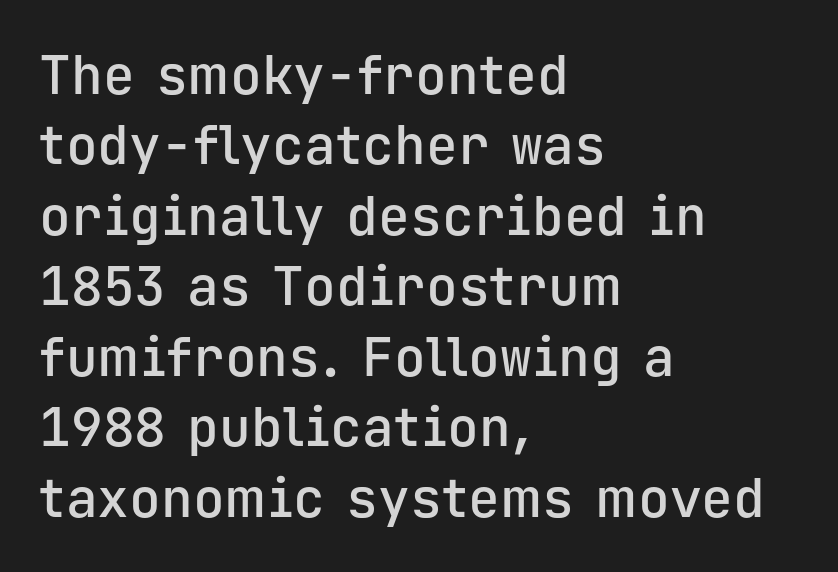
Q: Is the text bold? A: Semi-bold.
Q: Is the text italic (slanted)? A: No, it is upright.
Q: Is the typeface a serif or a sans-serif typeface? A: Sans-serif.
Q: Is the text underlined? A: No.
Q: How is the paragraph aligned? A: Left-aligned.
Q: Is the spacing between letters normal or unusually wide? A: Normal.
Q: Is the spacing between lines tight, normal or loose? A: Normal.
Q: Width (condensed, normal, or wide)? A: Normal.
Q: Stroke contrast? A: Low.
Q: x-height? A: Medium.
Q: Monospaced? A: Yes.
